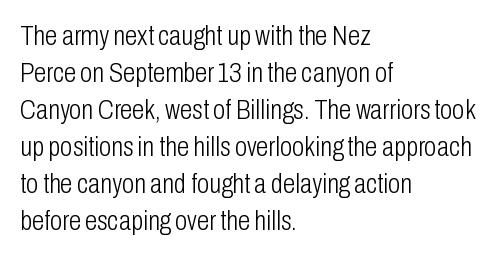
Q: Is the text bold? A: No.
Q: Is the text italic (slanted)? A: No, it is upright.
Q: Is the typeface a serif or a sans-serif typeface? A: Sans-serif.
Q: Is the text underlined? A: No.
Q: How is the paragraph aligned? A: Left-aligned.
Q: Is the spacing between letters normal or unusually wide? A: Normal.
Q: Is the spacing between lines tight, normal or loose? A: Normal.
Q: Width (condensed, normal, or wide)? A: Condensed.
Q: Stroke contrast? A: Low.
Q: x-height? A: Medium.
Q: Monospaced? A: No.
